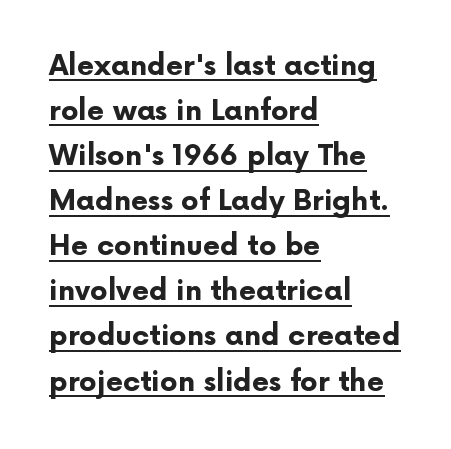
{"serif": "no", "italic": "no", "bold": "yes", "weight": "bold", "width": "normal", "stroke_contrast": "low", "x_height": "medium", "monospaced": "no", "underline": "yes", "align": "left", "line_spacing": "normal", "line_spacing_ratio": 1.61, "letter_spacing": "normal", "letter_spacing_em": 0.0, "glyph_px": 28}
